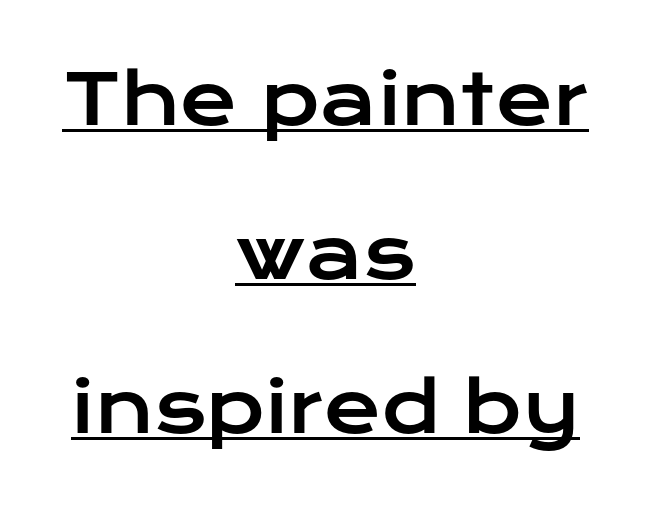
{"serif": "no", "italic": "no", "width": "wide", "stroke_contrast": "low", "x_height": "medium", "monospaced": "no", "underline": "yes", "align": "center", "line_spacing": "loose", "line_spacing_ratio": 2.2, "letter_spacing": "normal", "letter_spacing_em": 0.0, "glyph_px": 70}
